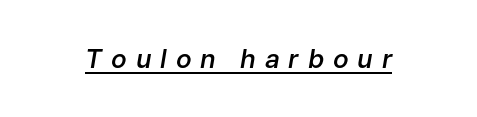
{"italic": "yes", "lean": "right", "slant_degrees": 9, "bold": "semi", "underline": "yes", "letter_spacing": "wide", "letter_spacing_em": 0.34, "glyph_px": 26}
